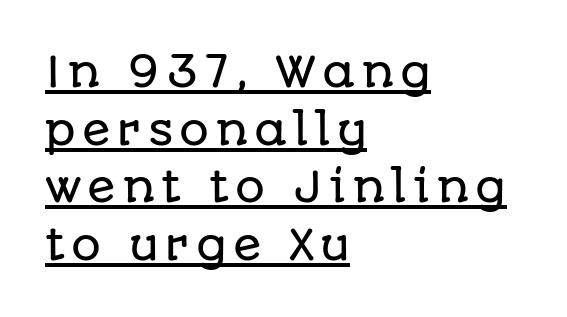
The image shows 42 px sans-serif type, upright; set left-aligned, normal line spacing (1.37x), underlined; low stroke contrast and a large x-height.
